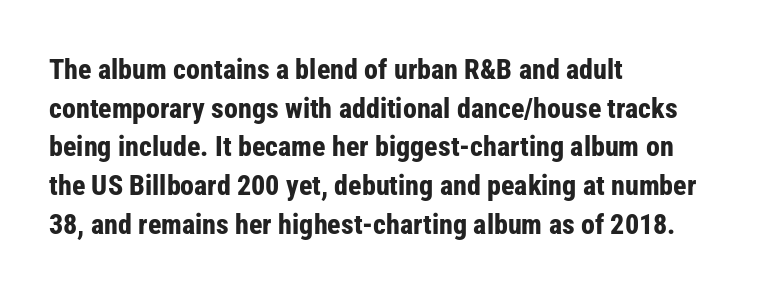
The image shows 28 px bold, condensed sans-serif type, upright; set left-aligned, normal line spacing (1.38x), normal letter spacing, not underlined; low stroke contrast and a medium x-height.
